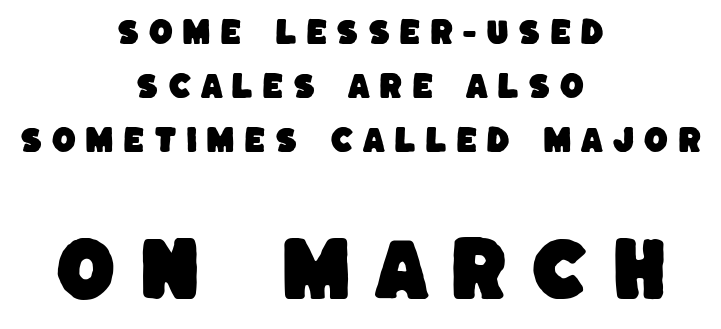
The image shows 69 px sans-serif type; set centered, loose line spacing (1.92x), unusually wide letter spacing (+0.32 em), not underlined; the second (bottom) block is 2.46x larger; low stroke contrast and a large x-height.
